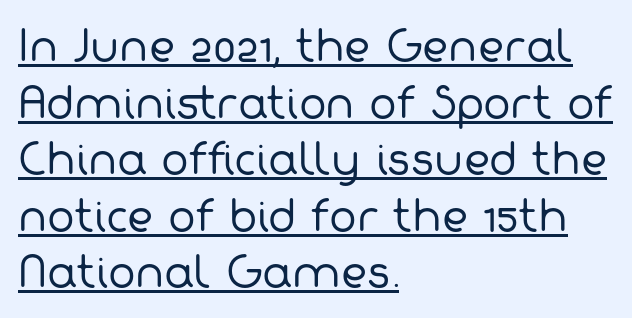
Q: Is the text bold? A: No.
Q: Is the typeface a serif or a sans-serif typeface? A: Sans-serif.
Q: Is the text underlined? A: Yes.
Q: How is the paragraph aligned? A: Left-aligned.
Q: Is the spacing between letters normal or unusually wide? A: Normal.
Q: Is the spacing between lines tight, normal or loose? A: Normal.
Q: Width (condensed, normal, or wide)? A: Normal.
Q: Stroke contrast? A: Low.
Q: x-height? A: Medium.
Q: Monospaced? A: No.
